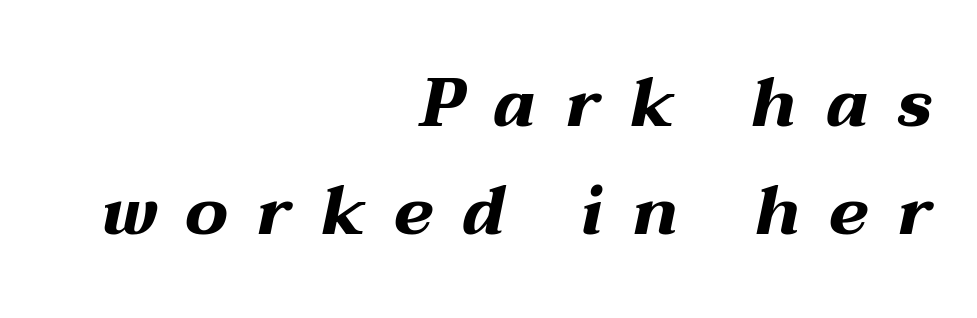
{"italic": "yes", "lean": "right", "slant_degrees": 12, "bold": "yes", "weight": "bold", "width": "wide", "stroke_contrast": "medium", "x_height": "medium", "monospaced": "no", "underline": "no", "align": "right", "line_spacing": "normal", "line_spacing_ratio": 1.59, "letter_spacing": "wide", "letter_spacing_em": 0.42, "glyph_px": 68}
